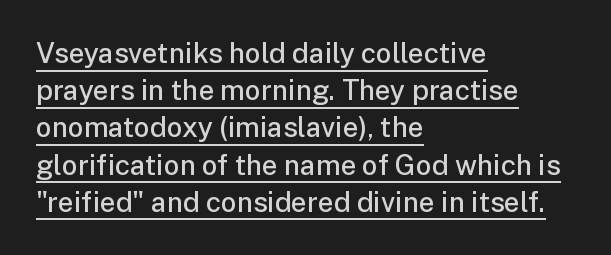
Q: Is the text bold? A: Semi-bold.
Q: Is the text italic (slanted)? A: No, it is upright.
Q: Is the typeface a serif or a sans-serif typeface? A: Sans-serif.
Q: Is the text underlined? A: Yes.
Q: How is the paragraph aligned? A: Left-aligned.
Q: Is the spacing between letters normal or unusually wide? A: Normal.
Q: Is the spacing between lines tight, normal or loose? A: Normal.
Q: Width (condensed, normal, or wide)? A: Normal.
Q: Stroke contrast? A: Low.
Q: x-height? A: Medium.
Q: Monospaced? A: No.
